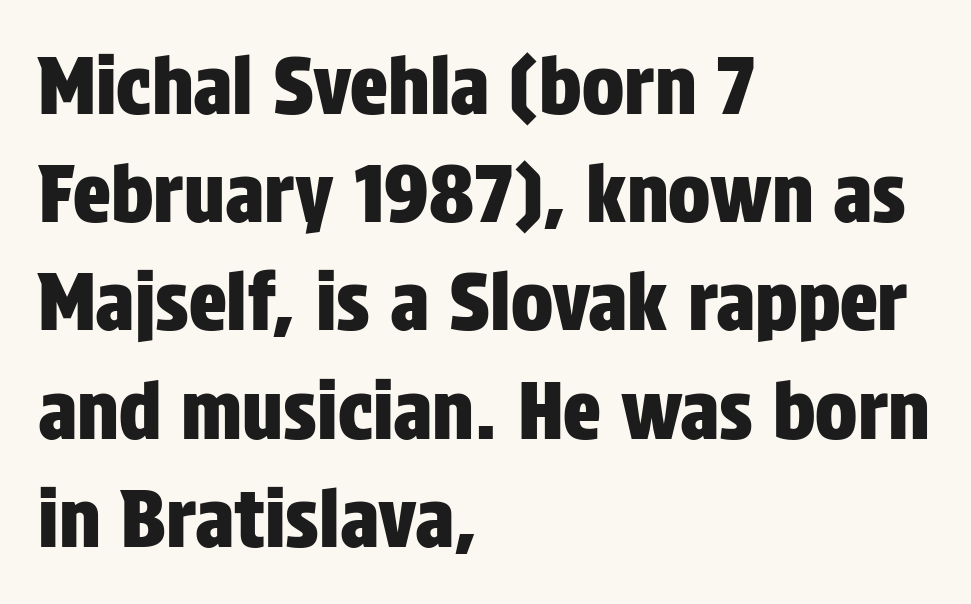
{"serif": "no", "italic": "no", "width": "condensed", "stroke_contrast": "low", "x_height": "large", "monospaced": "no", "underline": "no", "align": "left", "line_spacing": "normal", "line_spacing_ratio": 1.37, "letter_spacing": "normal", "letter_spacing_em": 0.0, "glyph_px": 79}
